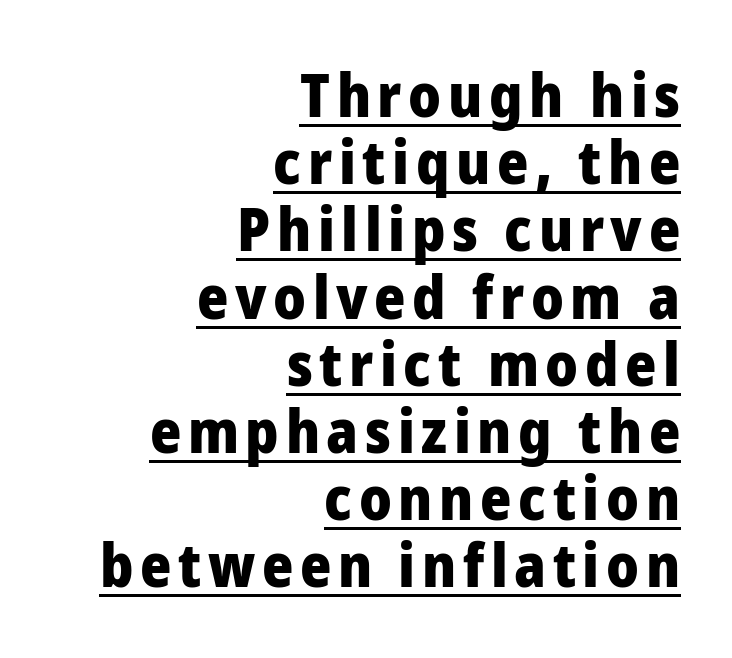
The image shows 60 px heavy sans-serif type, upright; set right-aligned, tight line spacing (1.12x), underlined; low stroke contrast and a medium x-height.
